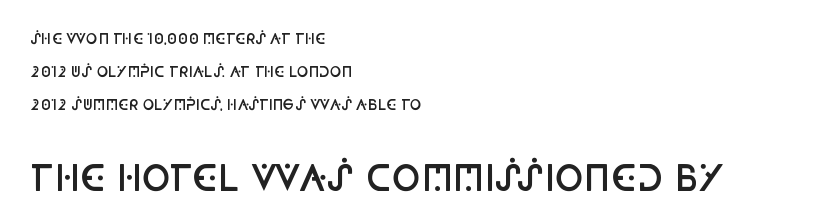
Q: Is the text bold? A: Semi-bold.
Q: Is the text italic (slanted)? A: No, it is upright.
Q: Is the typeface a serif or a sans-serif typeface? A: Sans-serif.
Q: Is the text underlined? A: No.
Q: How is the paragraph aligned? A: Left-aligned.
Q: Is the spacing between letters normal or unusually wide? A: Normal.
Q: Is the spacing between lines tight, normal or loose? A: Loose.
Q: Which block of text is set in a larger size, the first (top) or the second (bottom)? A: The second (bottom) one.
Q: Width (condensed, normal, or wide)? A: Condensed.
Q: Stroke contrast? A: Low.
Q: x-height? A: Large.
Q: Monospaced? A: No.
